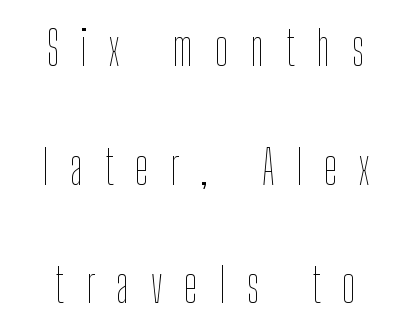
{"italic": "no", "bold": "no", "weight": "thin", "width": "condensed", "stroke_contrast": "low", "x_height": "medium", "monospaced": "no", "underline": "no", "align": "center", "line_spacing": "loose", "line_spacing_ratio": 2.47, "letter_spacing": "wide", "letter_spacing_em": 0.45, "glyph_px": 48}
